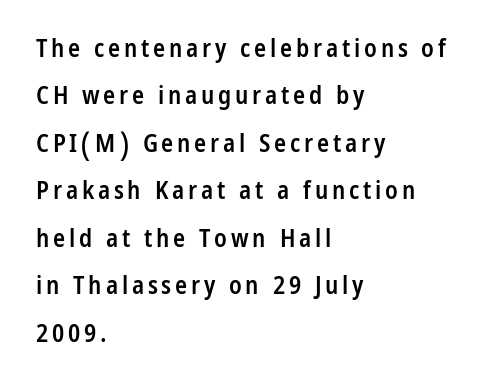
Q: Is the text bold? A: Semi-bold.
Q: Is the text italic (slanted)? A: No, it is upright.
Q: Is the text underlined? A: No.
Q: How is the paragraph aligned? A: Left-aligned.
Q: Is the spacing between lines tight, normal or loose? A: Loose.
